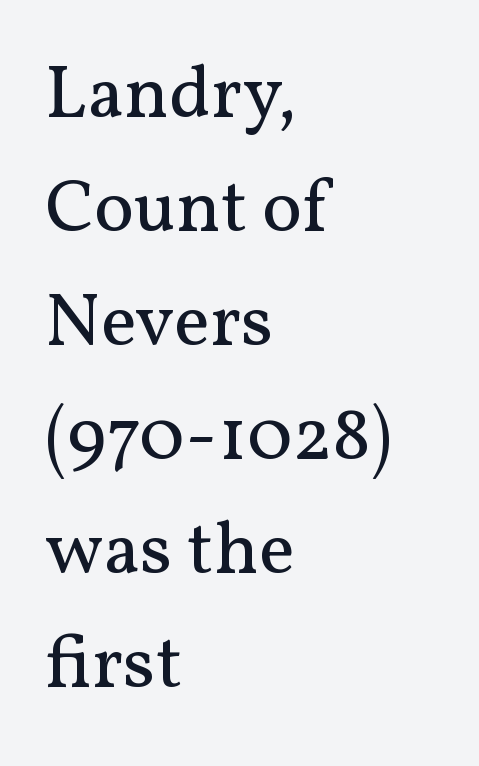
If you drew a line through each stem, it would be perfectly vertical. This rendering features lettering with no underline. A typesetter would call this zero additional tracking. The face used here is seriffed, in the tradition of book romans. A typesetter would call this proportional, since set widths differ per character.
